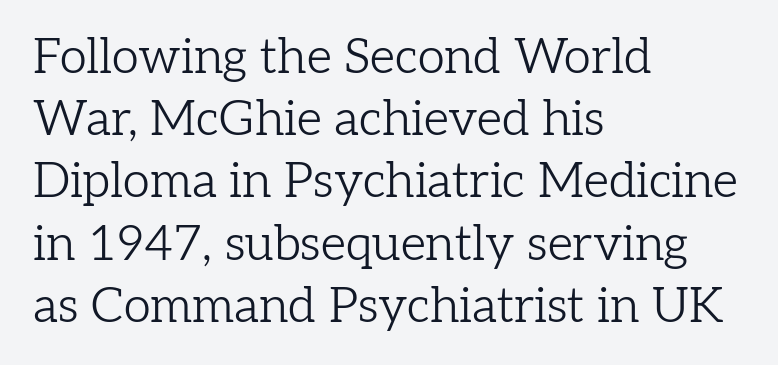
{"serif": "yes", "italic": "no", "bold": "no", "weight": "light", "width": "normal", "stroke_contrast": "low", "x_height": "medium", "monospaced": "no", "underline": "no", "align": "left", "line_spacing": "normal", "line_spacing_ratio": 1.27, "letter_spacing": "normal", "letter_spacing_em": 0.0, "glyph_px": 49}
